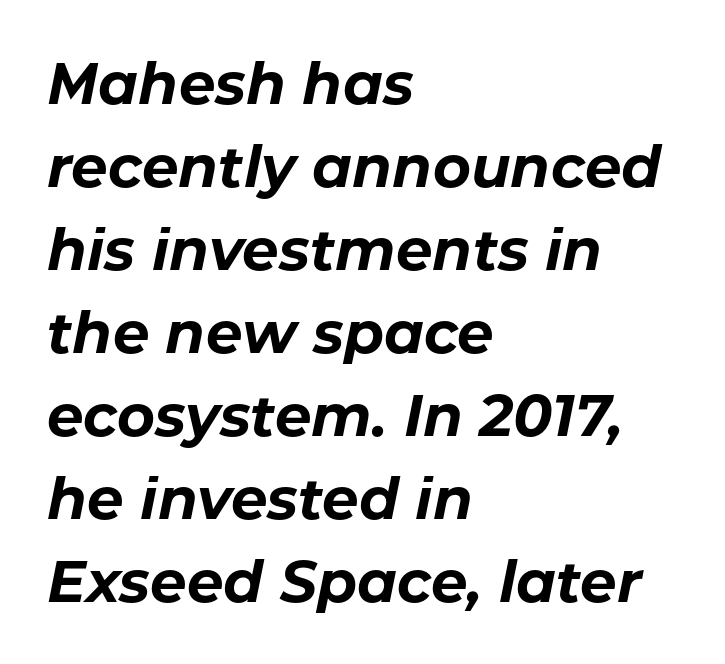
Plain, unruled lines of type. The face used here is proportionally spaced, like ordinary book or web type. This sample keeps an unexceptional amount of space between lines. These lines carry a lot of weight — the face is fully bold.
